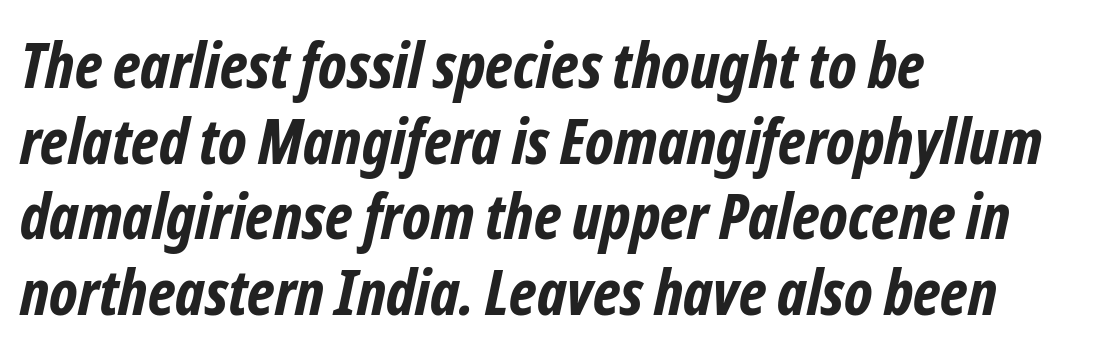
{"serif": "no", "bold": "yes", "weight": "bold", "width": "condensed", "stroke_contrast": "low", "x_height": "medium", "monospaced": "no", "underline": "no", "align": "left", "line_spacing_ratio": 1.2, "letter_spacing": "normal", "letter_spacing_em": 0.0, "glyph_px": 63}
